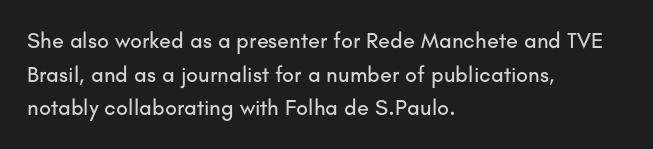
{"italic": "no", "underline": "no", "align": "left", "line_spacing": "normal", "line_spacing_ratio": 1.53, "letter_spacing": "normal", "letter_spacing_em": 0.0, "glyph_px": 22}
